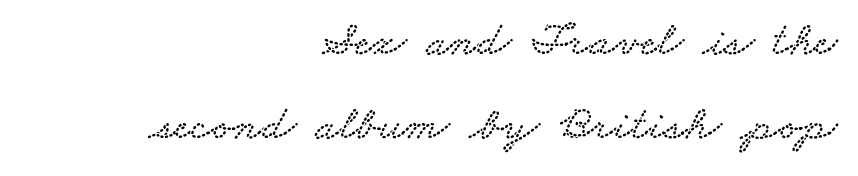
Q: Is the typeface a serif or a sans-serif typeface? A: Serif.
Q: Is the text underlined? A: No.
Q: How is the paragraph aligned? A: Right-aligned.
Q: Is the spacing between letters normal or unusually wide? A: Normal.
Q: Width (condensed, normal, or wide)? A: Wide.
Q: Stroke contrast? A: Low.
Q: x-height? A: Small.
Q: Monospaced? A: No.
